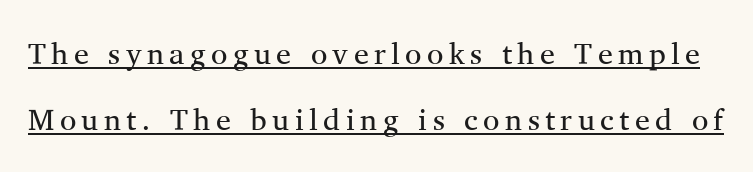
The image shows 30 px regular-weight serif type, upright; set loose line spacing (2.19x), underlined; medium stroke contrast and a medium x-height.
